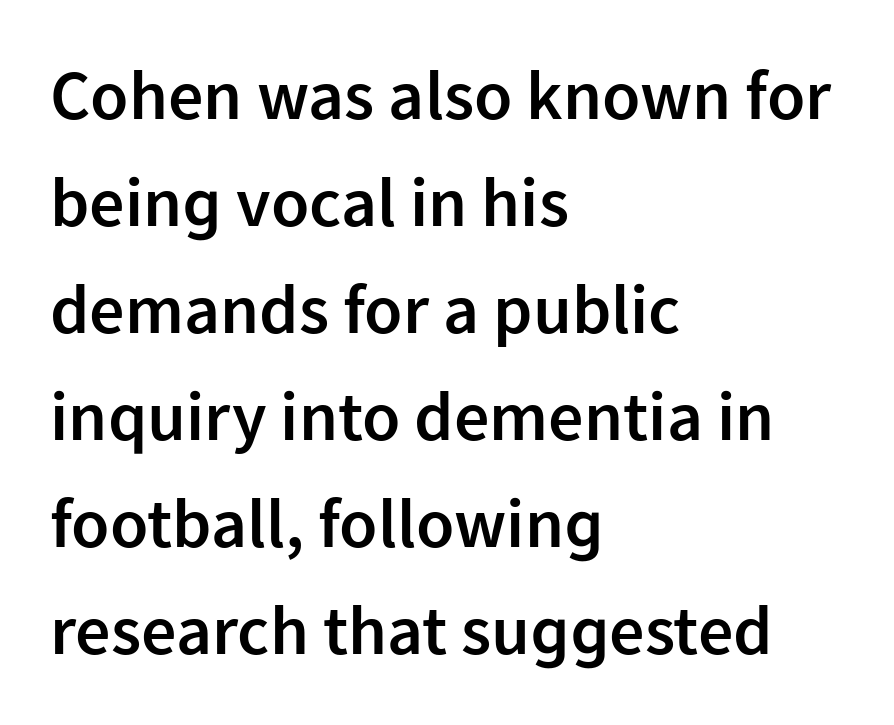
Q: Is the text bold? A: Semi-bold.
Q: Is the text italic (slanted)? A: No, it is upright.
Q: Is the typeface a serif or a sans-serif typeface? A: Sans-serif.
Q: Is the text underlined? A: No.
Q: How is the paragraph aligned? A: Left-aligned.
Q: Is the spacing between letters normal or unusually wide? A: Normal.
Q: Is the spacing between lines tight, normal or loose? A: Normal.
Q: Width (condensed, normal, or wide)? A: Normal.
Q: Stroke contrast? A: Low.
Q: x-height? A: Medium.
Q: Monospaced? A: No.
